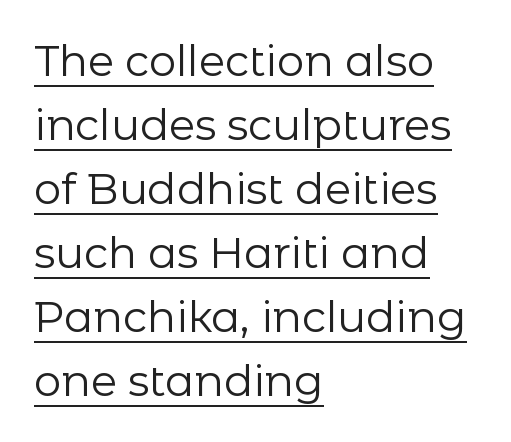
The image shows 43 px regular-weight sans-serif type, upright; set left-aligned, normal line spacing (1.49x), normal letter spacing, underlined; low stroke contrast and a medium x-height.
